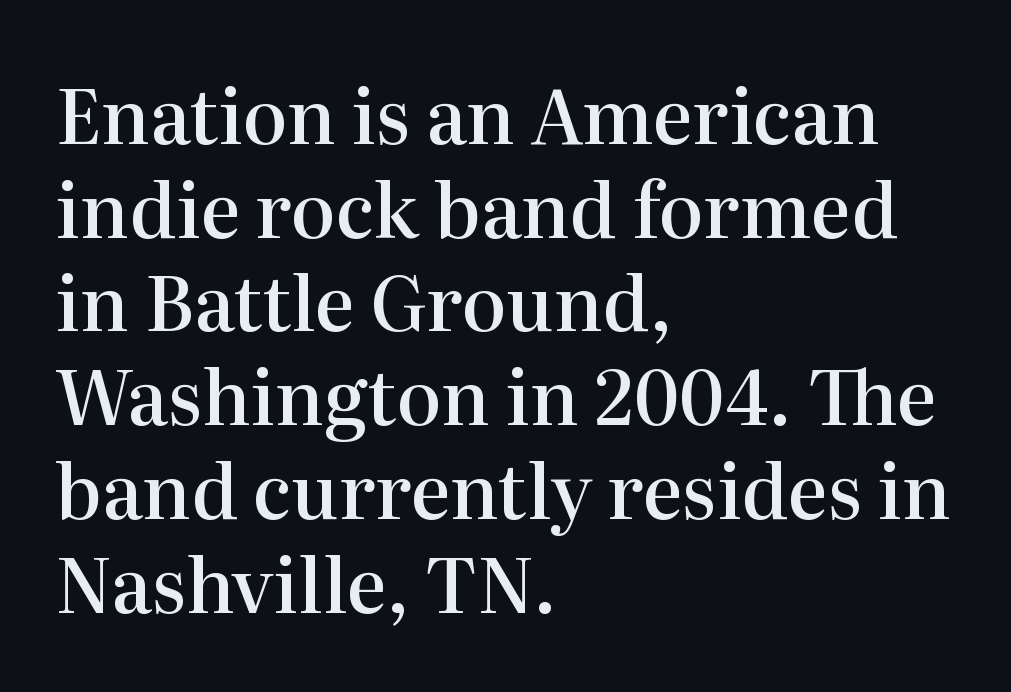
What kind of face is this? One with serifs. Students, this is semibold: more ink than regular, less than bold. The type sits square on the baseline with zero lean. Each line starts at the same left margin while the right side varies.
